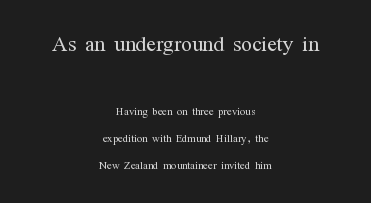
Q: Is the text bold? A: No.
Q: Is the text italic (slanted)? A: No, it is upright.
Q: Is the typeface a serif or a sans-serif typeface? A: Serif.
Q: Is the text underlined? A: No.
Q: How is the paragraph aligned? A: Centered.
Q: Is the spacing between letters normal or unusually wide? A: Normal.
Q: Is the spacing between lines tight, normal or loose? A: Loose.
Q: Which block of text is set in a larger size, the first (top) or the second (bottom)? A: The first (top) one.
Q: Width (condensed, normal, or wide)? A: Condensed.
Q: Stroke contrast? A: Medium.
Q: x-height? A: Medium.
Q: Monospaced? A: No.
